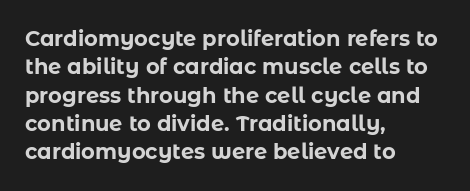
The image shows 21 px bold type, upright; set left-aligned, normal line spacing (1.35x), normal letter spacing, not underlined.
